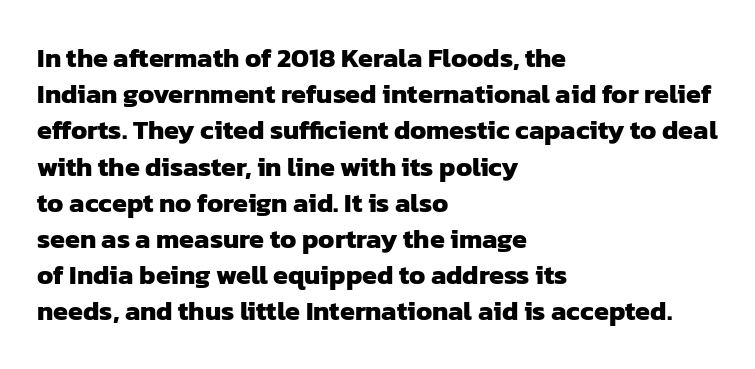
Compared with typical body copy, the letter spacing here is the same. Line beginnings align vertically; line endings do not. How would I describe the line gaps? Plain and ordinary. You'd pick this weight for a headline — it's a proper bold. The words here are not underlined.
